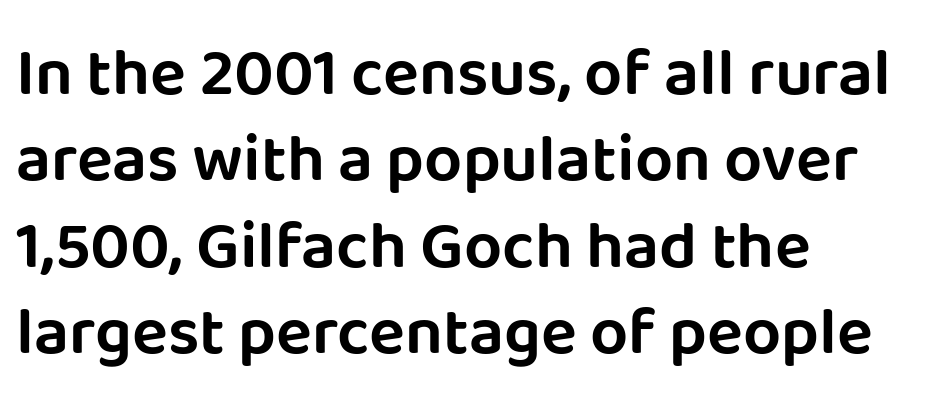
Q: Is the text italic (slanted)? A: No, it is upright.
Q: Is the typeface a serif or a sans-serif typeface? A: Sans-serif.
Q: Is the text underlined? A: No.
Q: How is the paragraph aligned? A: Left-aligned.
Q: Is the spacing between letters normal or unusually wide? A: Normal.
Q: Is the spacing between lines tight, normal or loose? A: Normal.
Q: Width (condensed, normal, or wide)? A: Normal.
Q: Stroke contrast? A: Low.
Q: x-height? A: Large.
Q: Monospaced? A: No.
